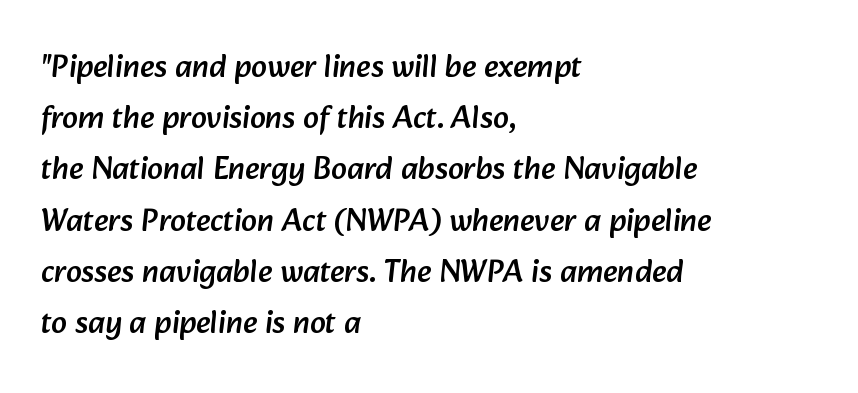
The image shows 32 px sans-serif type; set left-aligned, normal line spacing (1.6x), normal letter spacing, not underlined; low stroke contrast and a medium x-height.
